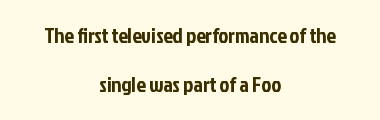
The image shows 21 px text type, upright; set centered, loose line spacing (2.35x), normal letter spacing, not underlined.
